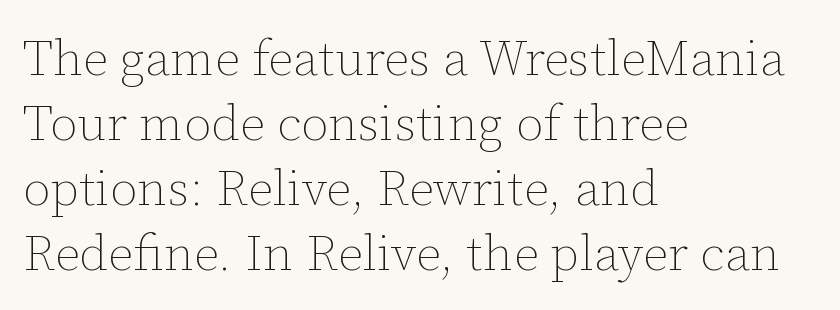
The image shows 50 px thin type, upright; set left-aligned, normal line spacing (1.3x), normal letter spacing, not underlined; low stroke contrast and a medium x-height.
